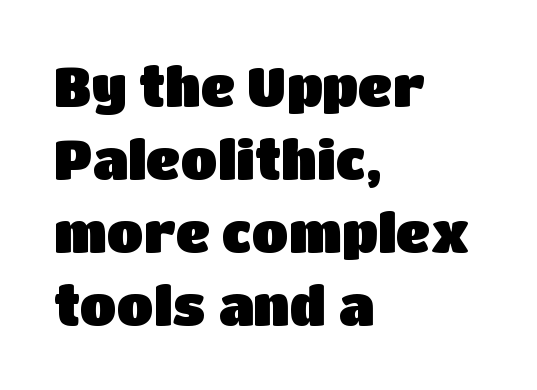
The image shows 54 px sans-serif type, upright; set left-aligned, normal line spacing (1.35x), normal letter spacing, not underlined; low stroke contrast and a large x-height.
